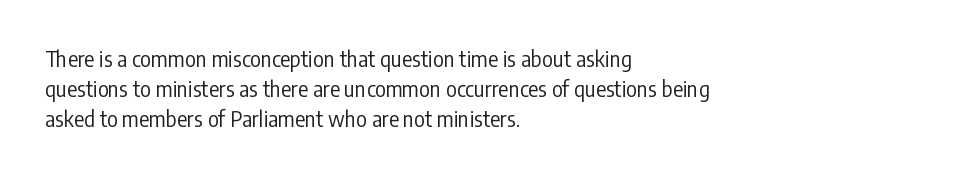
Q: Is the text bold? A: No.
Q: Is the text italic (slanted)? A: No, it is upright.
Q: Is the text underlined? A: No.
Q: How is the paragraph aligned? A: Left-aligned.
Q: Is the spacing between letters normal or unusually wide? A: Normal.
Q: Is the spacing between lines tight, normal or loose? A: Normal.
